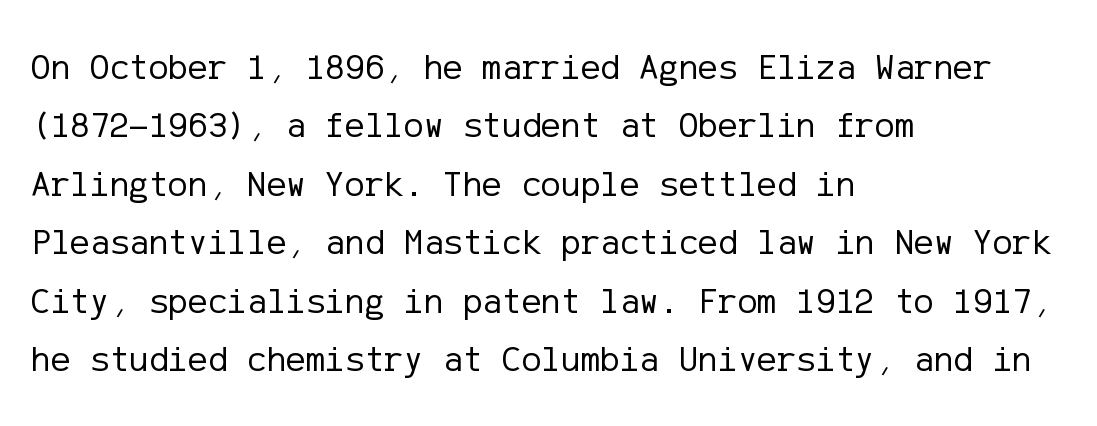
{"serif": "no", "italic": "no", "bold": "no", "weight": "regular", "width": "normal", "stroke_contrast": "low", "x_height": "medium", "underline": "no", "align": "left", "line_spacing": "normal", "line_spacing_ratio": 1.58, "letter_spacing": "normal", "letter_spacing_em": 0.0, "glyph_px": 37}
